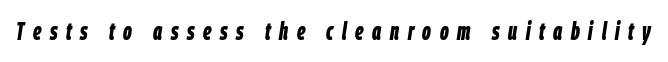
The image shows 24 px bold type, italic (leaning right); set unusually wide letter spacing (+0.36 em), not underlined.
